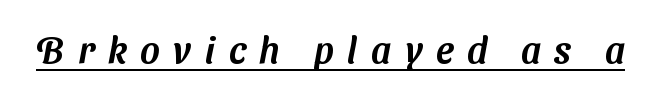
The image shows 37 px sans-serif type; set unusually wide letter spacing (+0.37 em), underlined; medium stroke contrast and a medium x-height.
